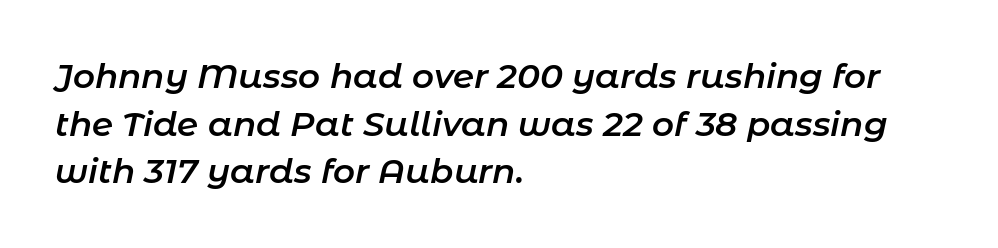
{"italic": "yes", "lean": "right", "slant_degrees": 11, "bold": "semi", "weight": "semibold", "width": "normal", "stroke_contrast": "low", "x_height": "medium", "monospaced": "no", "underline": "no", "align": "left", "line_spacing": "normal", "line_spacing_ratio": 1.4, "letter_spacing": "normal", "letter_spacing_em": 0.0, "glyph_px": 34}
